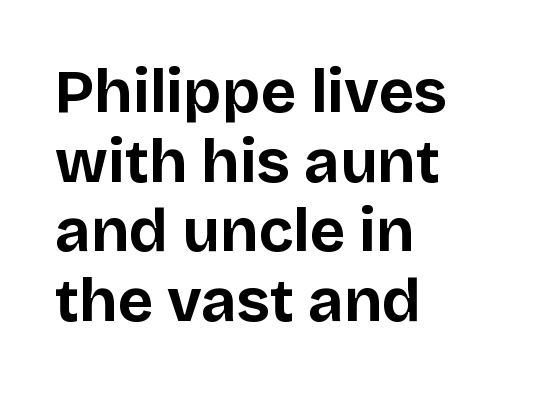
{"serif": "no", "italic": "no", "bold": "yes", "weight": "bold", "width": "normal", "stroke_contrast": "low", "x_height": "large", "monospaced": "no", "underline": "no", "align": "left", "line_spacing": "tight", "line_spacing_ratio": 1.14, "letter_spacing": "normal", "letter_spacing_em": 0.0, "glyph_px": 61}
